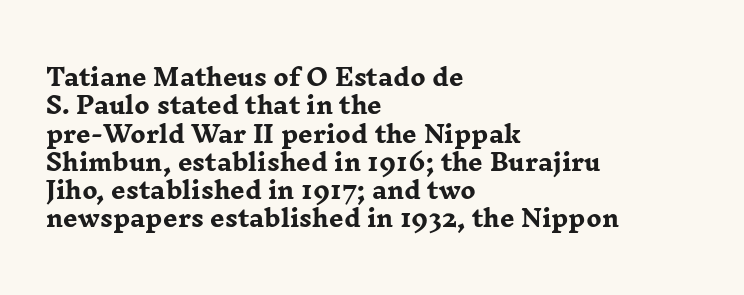
Q: Is the text bold? A: Yes.
Q: Is the text italic (slanted)? A: No, it is upright.
Q: Is the text underlined? A: No.
Q: How is the paragraph aligned? A: Left-aligned.
Q: Is the spacing between letters normal or unusually wide? A: Normal.
